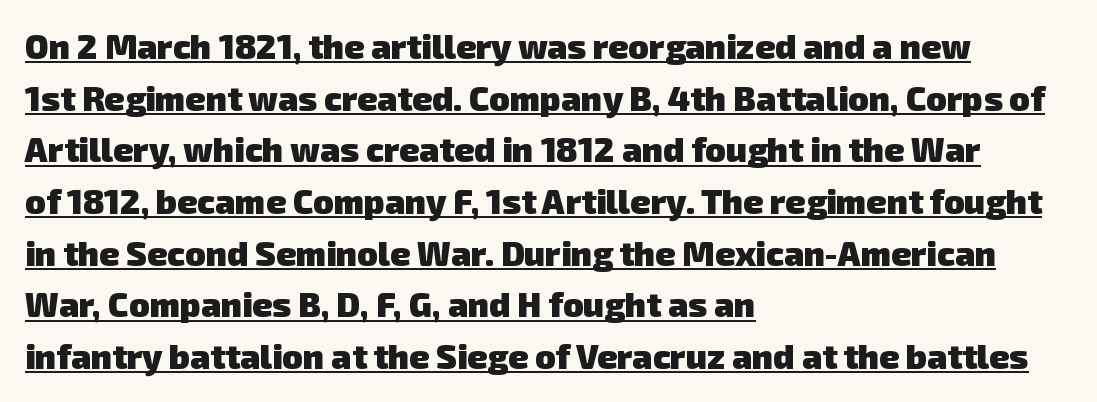
Q: Is the text bold? A: Yes.
Q: Is the typeface a serif or a sans-serif typeface? A: Sans-serif.
Q: Is the text underlined? A: Yes.
Q: How is the paragraph aligned? A: Left-aligned.
Q: Is the spacing between letters normal or unusually wide? A: Normal.
Q: Is the spacing between lines tight, normal or loose? A: Normal.
Q: Width (condensed, normal, or wide)? A: Normal.
Q: Stroke contrast? A: Low.
Q: x-height? A: Medium.
Q: Monospaced? A: No.
